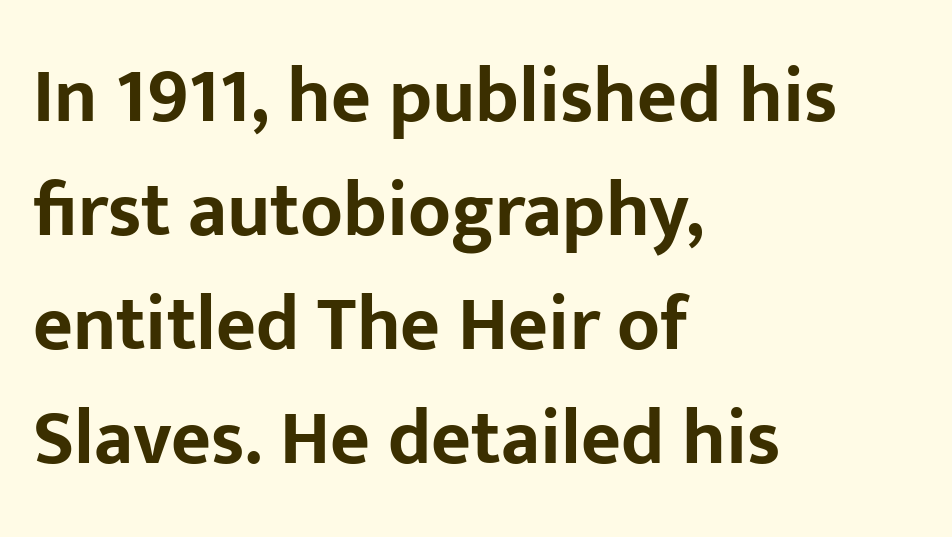
The image shows 77 px bold sans-serif type, upright; set left-aligned, normal line spacing (1.48x), normal letter spacing, not underlined; low stroke contrast and a medium x-height.
